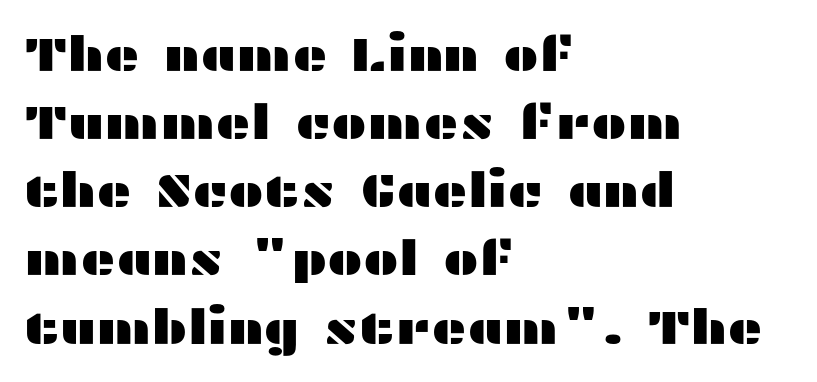
Do the letters lean? They stand straight. Characters follow at the spacing the type designer built in. Alignment: flush left. The baseline area is clear.
